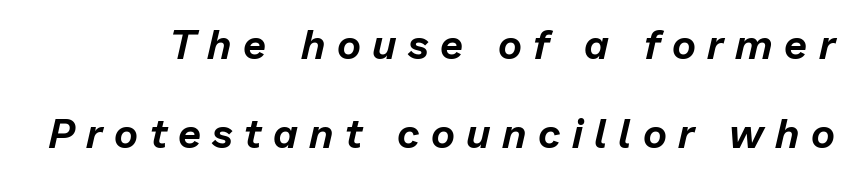
Is the type slanted? Yes — the strokes lean at a clear angle. Does extra space separate the letters? Yes, quite a lot of it. Character widths vary here, with narrow letters taking less room than wide ones. How would I describe the line gaps? Wide and relaxed. Underlining? Definitely not there.
